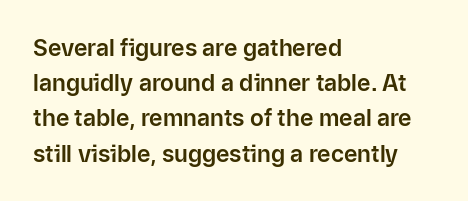
Q: Is the text italic (slanted)? A: No, it is upright.
Q: Is the text underlined? A: No.
Q: How is the paragraph aligned? A: Left-aligned.
Q: Is the spacing between letters normal or unusually wide? A: Normal.
Q: Is the spacing between lines tight, normal or loose? A: Normal.
